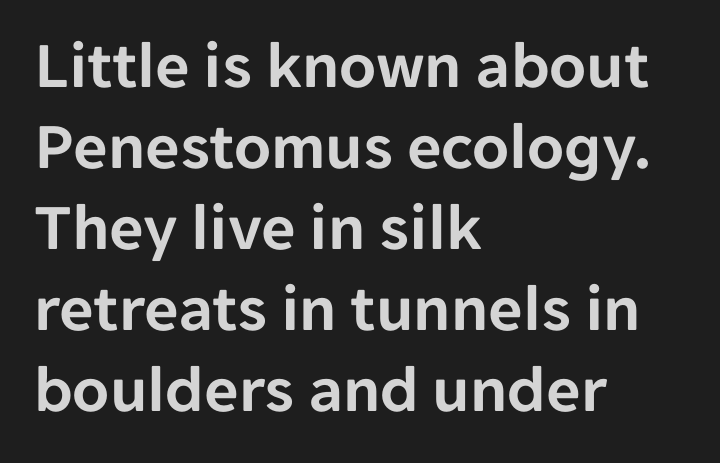
{"serif": "no", "italic": "no", "width": "normal", "stroke_contrast": "low", "x_height": "medium", "monospaced": "no", "underline": "no", "align": "left", "line_spacing_ratio": 1.21, "letter_spacing": "normal", "letter_spacing_em": 0.0, "glyph_px": 67}
